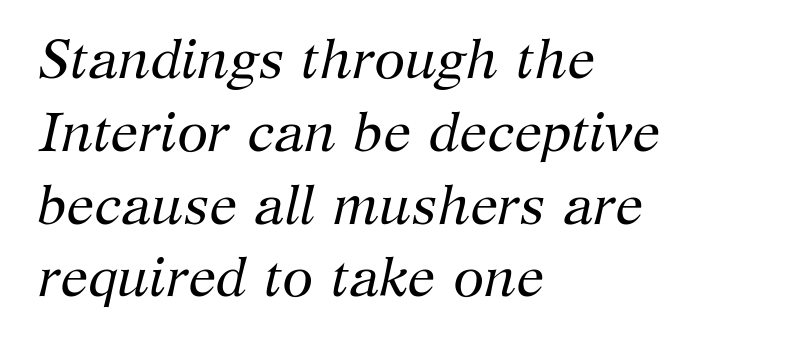
The image shows 56 px regular-weight serif type, italic (leaning right); set left-aligned, normal line spacing (1.3x), normal letter spacing, not underlined; medium stroke contrast and a medium x-height.
